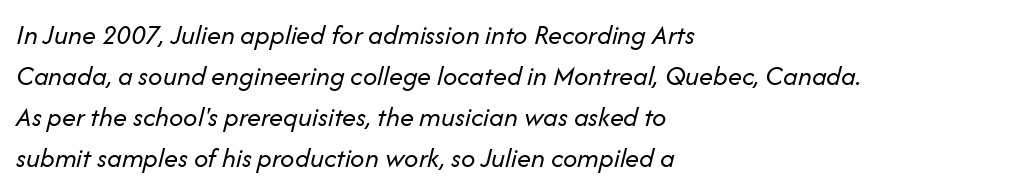
Words appear dense and cohesive because spacing is normal. Check under the words: just untouched page. Regarding leading, the lines here are spaced in the standard way. Here the designer chose a conventional face with non-uniform glyph widths. Looking at the ascenders, they clearly lean. Typeset ragged right — the left edge is the straight one.
